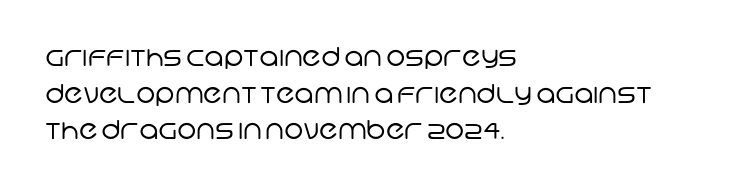
Q: Is the text bold? A: No.
Q: Is the text underlined? A: No.
Q: How is the paragraph aligned? A: Left-aligned.
Q: Is the spacing between letters normal or unusually wide? A: Normal.
Q: Is the spacing between lines tight, normal or loose? A: Normal.
